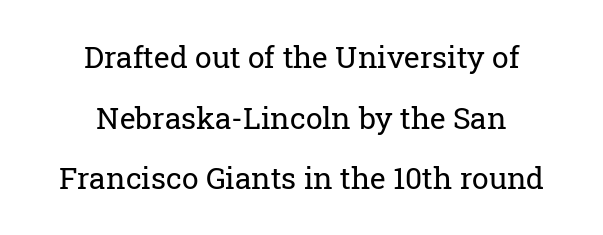
Q: Is the text bold? A: No.
Q: Is the text italic (slanted)? A: No, it is upright.
Q: Is the typeface a serif or a sans-serif typeface? A: Serif.
Q: Is the text underlined? A: No.
Q: How is the paragraph aligned? A: Centered.
Q: Is the spacing between letters normal or unusually wide? A: Normal.
Q: Is the spacing between lines tight, normal or loose? A: Loose.
Q: Width (condensed, normal, or wide)? A: Normal.
Q: Stroke contrast? A: Low.
Q: x-height? A: Medium.
Q: Monospaced? A: No.
